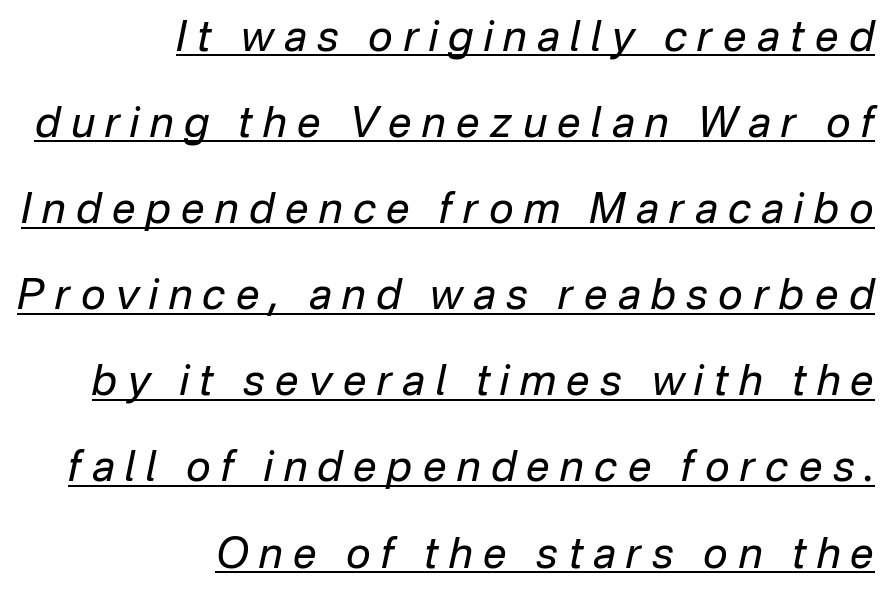
{"italic": "yes", "lean": "right", "slant_degrees": 12, "bold": "no", "weight": "regular", "width": "normal", "stroke_contrast": "low", "x_height": "medium", "monospaced": "no", "underline": "yes", "align": "right", "line_spacing": "loose", "line_spacing_ratio": 2.05, "letter_spacing": "wide", "letter_spacing_em": 0.25, "glyph_px": 42}
